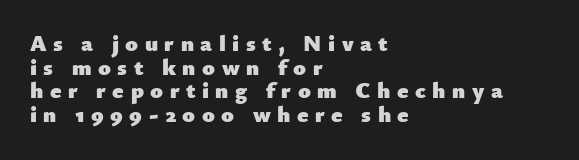
The image shows 23 px bold type, upright; set left-aligned, tight line spacing (1.03x), unusually wide letter spacing (+0.28 em), not underlined.
